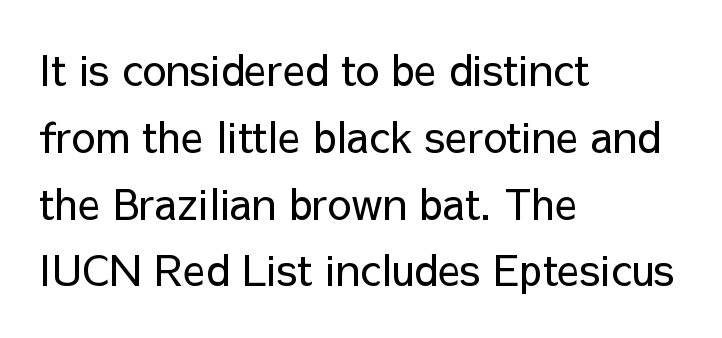
Q: Is the text bold? A: No.
Q: Is the text italic (slanted)? A: No, it is upright.
Q: Is the typeface a serif or a sans-serif typeface? A: Sans-serif.
Q: Is the text underlined? A: No.
Q: How is the paragraph aligned? A: Left-aligned.
Q: Is the spacing between letters normal or unusually wide? A: Normal.
Q: Is the spacing between lines tight, normal or loose? A: Normal.
Q: Width (condensed, normal, or wide)? A: Normal.
Q: Stroke contrast? A: Low.
Q: x-height? A: Medium.
Q: Monospaced? A: No.
